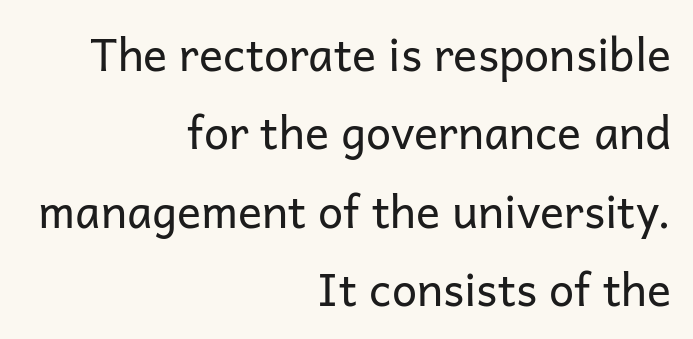
The image shows 45 px regular-weight sans-serif type, upright; set right-aligned, line spacing 1.74x, normal letter spacing, not underlined; low stroke contrast and a medium x-height.
